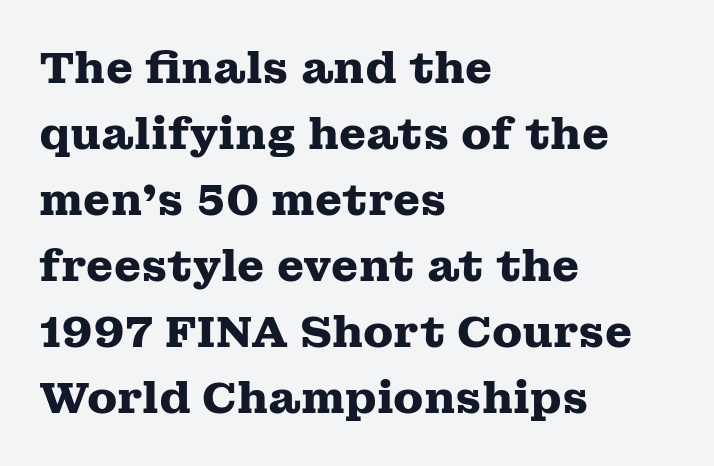
{"serif": "yes", "italic": "no", "bold": "yes", "weight": "heavy", "width": "wide", "stroke_contrast": "medium", "x_height": "medium", "monospaced": "no", "underline": "no", "align": "left", "line_spacing": "normal", "line_spacing_ratio": 1.5, "letter_spacing": "normal", "letter_spacing_em": 0.0, "glyph_px": 44}
